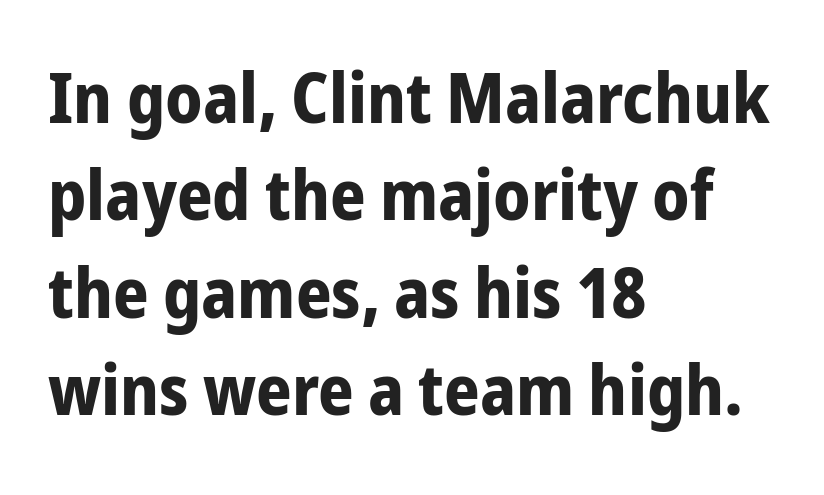
{"serif": "no", "italic": "no", "bold": "yes", "weight": "bold", "width": "condensed", "stroke_contrast": "low", "x_height": "medium", "monospaced": "no", "underline": "no", "align": "left", "line_spacing": "normal", "line_spacing_ratio": 1.39, "letter_spacing": "normal", "letter_spacing_em": 0.0, "glyph_px": 70}
